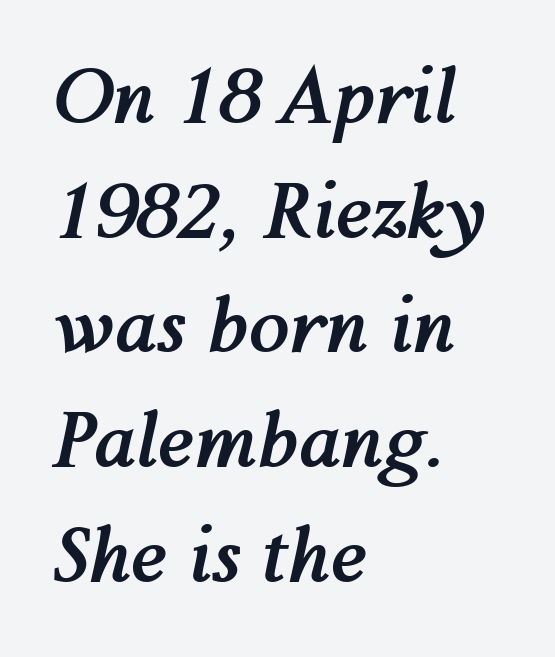
The image shows 74 px semibold type, italic (leaning right); set left-aligned, normal line spacing (1.55x), normal letter spacing, not underlined; medium stroke contrast and a medium x-height.
